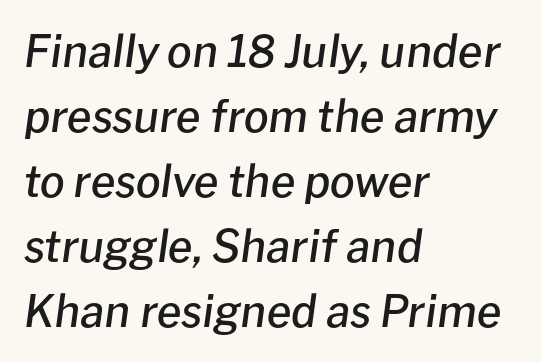
If you drew a line through each stem, it would be angled. The paragraph shown leans on its left margin. Each row of text sits above clean, open space. Note the varied advance widths — an 'i' is clearly narrower than an 'm'. In terms of weight, the rendering is demibold, just under bold. Compared with typical body copy, the letter spacing here is the same.
